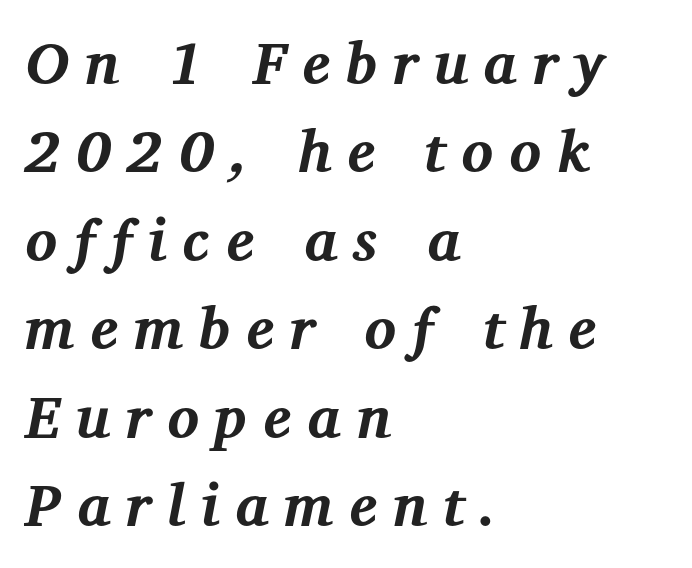
What weight is shown? A full bold with thick strokes. The passage shown is typeset with a serif family. This sample uses expanded letter spacing, leaving extra air between glyphs. A typesetter would call this proportional, since set widths differ per character. The rendering applies a slant to the glyphs.
